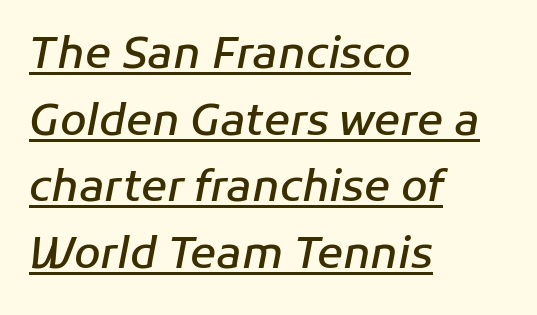
Q: Is the text bold? A: Semi-bold.
Q: Is the text italic (slanted)? A: Yes, it leans right by about 11 degrees.
Q: Is the text underlined? A: Yes.
Q: How is the paragraph aligned? A: Left-aligned.
Q: Is the spacing between letters normal or unusually wide? A: Normal.
Q: Is the spacing between lines tight, normal or loose? A: Normal.
Q: Width (condensed, normal, or wide)? A: Normal.
Q: Stroke contrast? A: Low.
Q: x-height? A: Medium.
Q: Monospaced? A: No.
